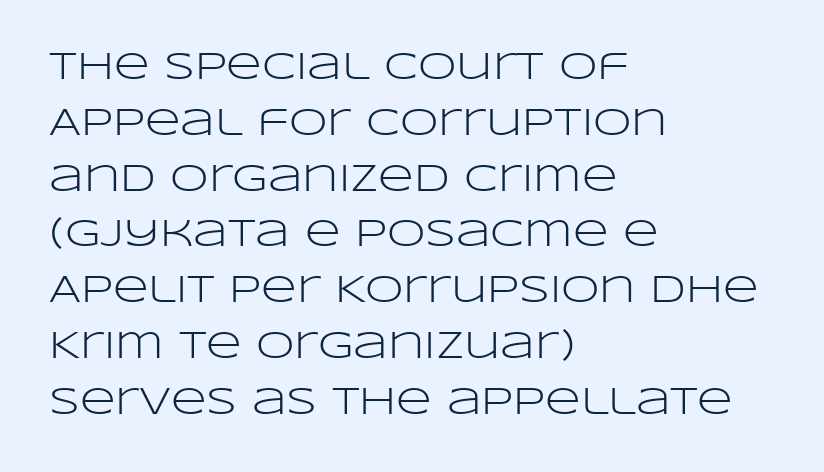
Here the glyphs are tracked normally, forming tight word shapes. Type style note: lacks serifs. Weight class: somewhere from thin through regular. The face used here is proportionally spaced, like ordinary book or web type. Horizontal alignment here is leftward, the default for most running prose.
